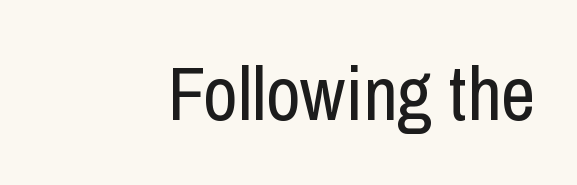
This sample has the flowing, uneven cadence of proportional lettering. Decoration check: the copy has no underline. Right-aligned paragraph, ragged on the left. Ascenders rise straight up at ninety degrees.
